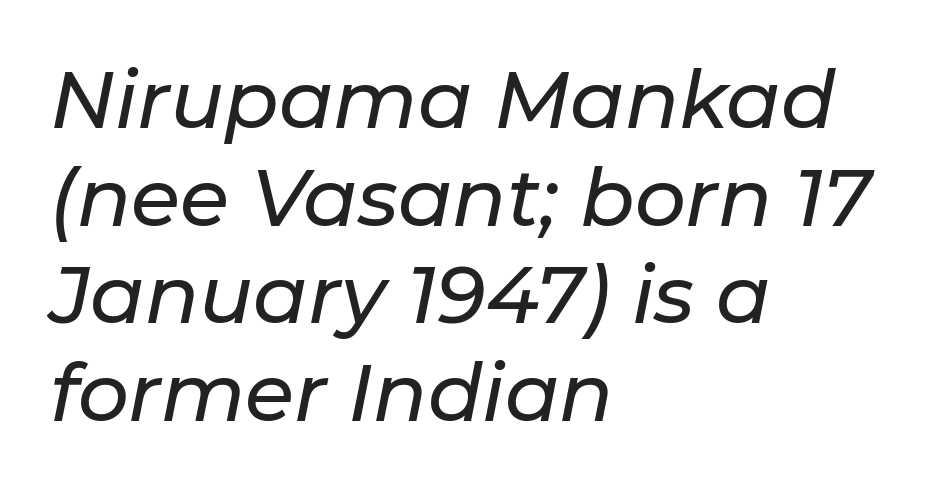
Q: Is the text italic (slanted)? A: Yes, it leans right by about 11 degrees.
Q: Is the text underlined? A: No.
Q: How is the paragraph aligned? A: Left-aligned.
Q: Is the spacing between letters normal or unusually wide? A: Normal.
Q: Width (condensed, normal, or wide)? A: Normal.
Q: Stroke contrast? A: Low.
Q: x-height? A: Medium.
Q: Monospaced? A: No.
